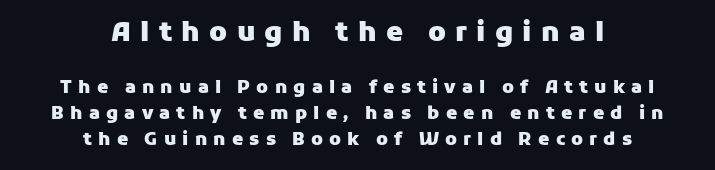
{"italic": "no", "bold": "yes", "underline": "no", "align": "center", "line_spacing": "normal", "line_spacing_ratio": 1.44, "letter_spacing": "wide", "letter_spacing_em": 0.34, "larger_block": "first", "size_ratio": 1.5, "glyph_px": 27}
